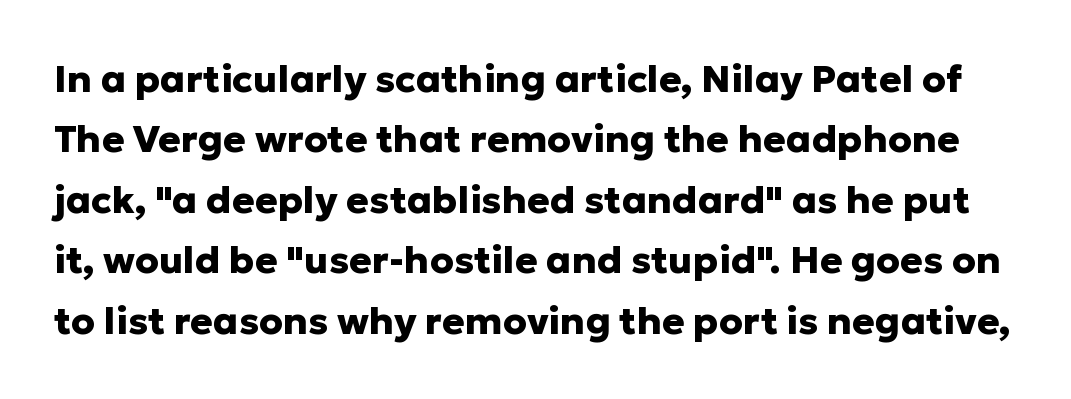
{"serif": "no", "italic": "no", "bold": "yes", "weight": "heavy", "width": "normal", "stroke_contrast": "low", "x_height": "medium", "monospaced": "no", "underline": "no", "line_spacing": "normal", "line_spacing_ratio": 1.59, "letter_spacing": "normal", "letter_spacing_em": 0.0, "glyph_px": 38}
